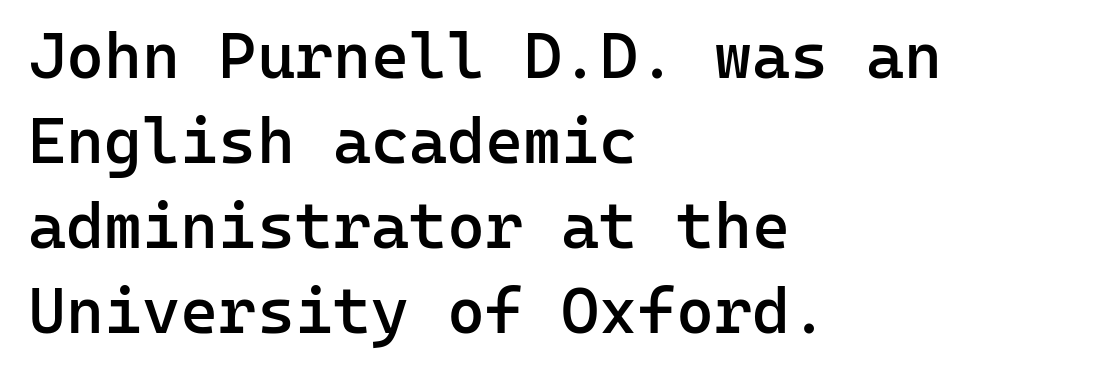
Descenders are the only things crossing below the line. Does the leading feel generous? No, just average. Typeset ragged right — the left edge is the straight one. The horizontal fit of the characters is conventional and even.
